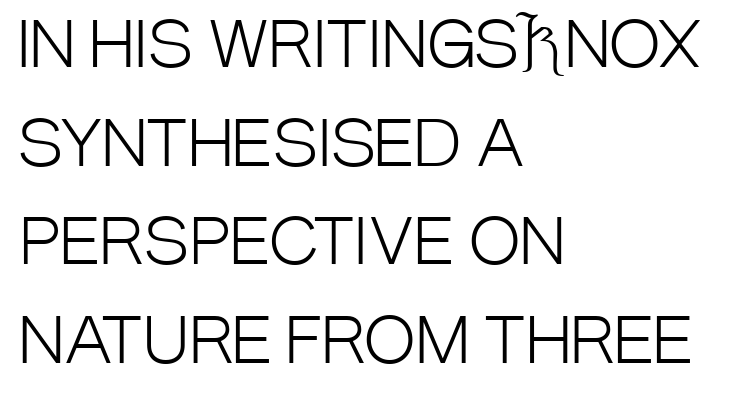
Notice how the stems are strictly vertical — no italics here. Look at the tracking — it's just the regular setting, nothing added. Line spacing here is normal. One-word summary of the alignment: left. Do the characters align in a grid? No, the font is proportional. This reads as an unemphasized weight, regular at the heaviest.
